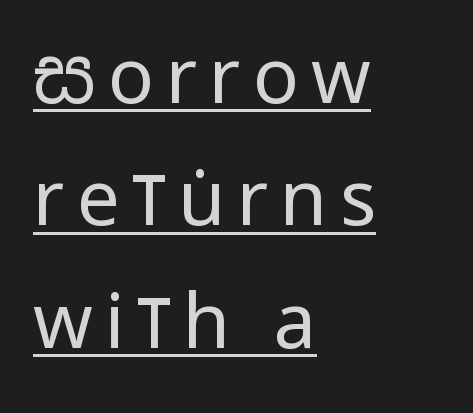
{"serif": "no", "italic": "no", "bold": "no", "weight": "regular", "width": "condensed", "stroke_contrast": "low", "x_height": "large", "monospaced": "no", "underline": "yes", "align": "left", "line_spacing": "normal", "line_spacing_ratio": 1.61, "glyph_px": 76}
